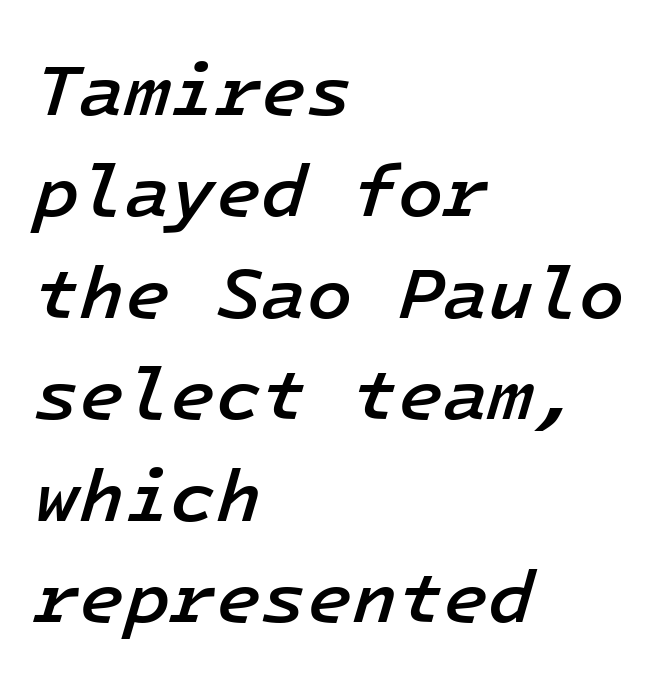
{"italic": "yes", "lean": "right", "slant_degrees": 16, "bold": "semi", "weight": "semibold", "width": "normal", "stroke_contrast": "low", "x_height": "medium", "monospaced": "yes", "underline": "no", "align": "left", "line_spacing": "normal", "line_spacing_ratio": 1.37, "letter_spacing": "normal", "letter_spacing_em": 0.0, "glyph_px": 74}
